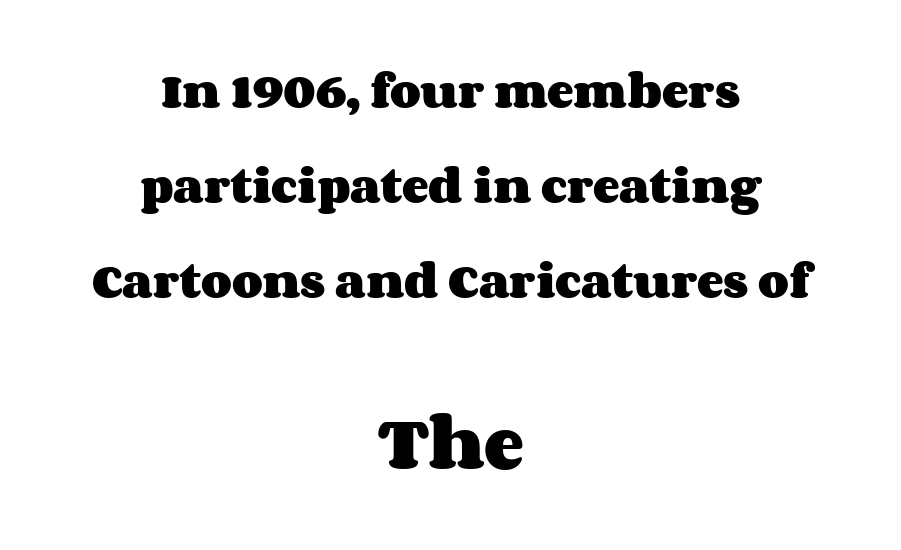
The image shows 60 px heavy, wide type, upright; set centered, loose line spacing (2.38x), normal letter spacing, not underlined; the second (bottom) block is 1.5x larger; medium stroke contrast and a large x-height.
